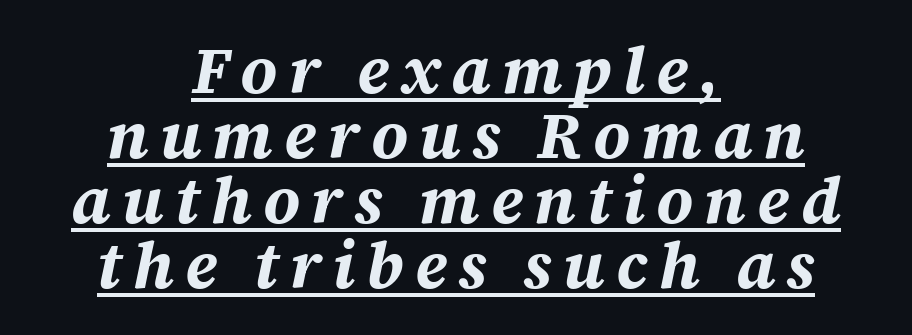
{"italic": "yes", "lean": "right", "slant_degrees": 12, "bold": "yes", "weight": "bold", "width": "normal", "stroke_contrast": "medium", "x_height": "large", "monospaced": "no", "underline": "yes", "align": "center", "line_spacing": "tight", "line_spacing_ratio": 1.0, "glyph_px": 65}
